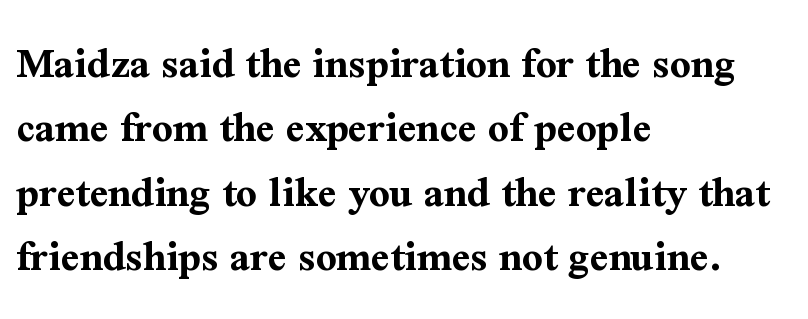
This block has exactly the height ordinary leading produces. A typesetter would label this face a serif. Type without underlining. This sample uses an upright cut, with every glyph sitting square on the baseline.
